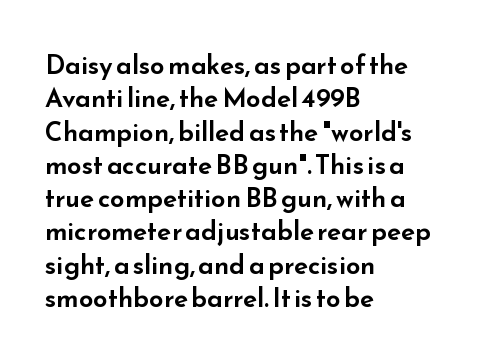
Q: Is the text italic (slanted)? A: No, it is upright.
Q: Is the text underlined? A: No.
Q: How is the paragraph aligned? A: Left-aligned.
Q: Is the spacing between letters normal or unusually wide? A: Normal.
Q: Is the spacing between lines tight, normal or loose? A: Normal.
